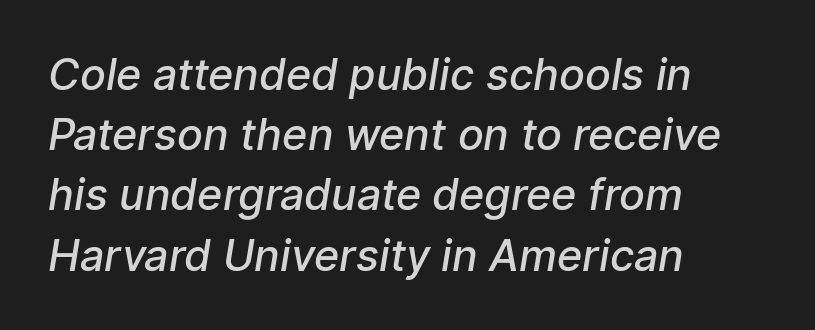
Q: Is the text bold? A: Semi-bold.
Q: Is the typeface a serif or a sans-serif typeface? A: Sans-serif.
Q: Is the text underlined? A: No.
Q: How is the paragraph aligned? A: Left-aligned.
Q: Is the spacing between letters normal or unusually wide? A: Normal.
Q: Is the spacing between lines tight, normal or loose? A: Normal.
Q: Width (condensed, normal, or wide)? A: Normal.
Q: Stroke contrast? A: Low.
Q: x-height? A: Medium.
Q: Monospaced? A: No.
